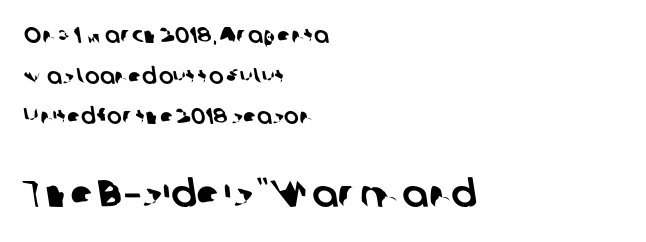
{"serif": "no", "width": "normal", "stroke_contrast": "low", "x_height": "medium", "monospaced": "no", "underline": "no", "align": "left", "line_spacing_ratio": 1.85, "letter_spacing": "normal", "letter_spacing_em": 0.0, "larger_block": "second", "size_ratio": 1.73, "glyph_px": 38}
